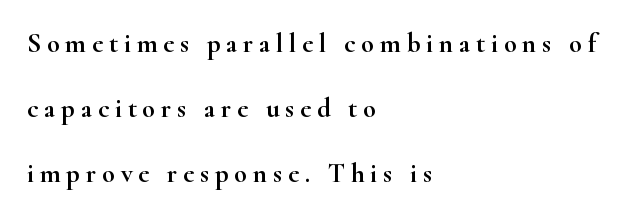
{"italic": "no", "underline": "no", "align": "left", "line_spacing": "loose", "line_spacing_ratio": 2.4, "letter_spacing": "wide", "letter_spacing_em": 0.21, "glyph_px": 27}
